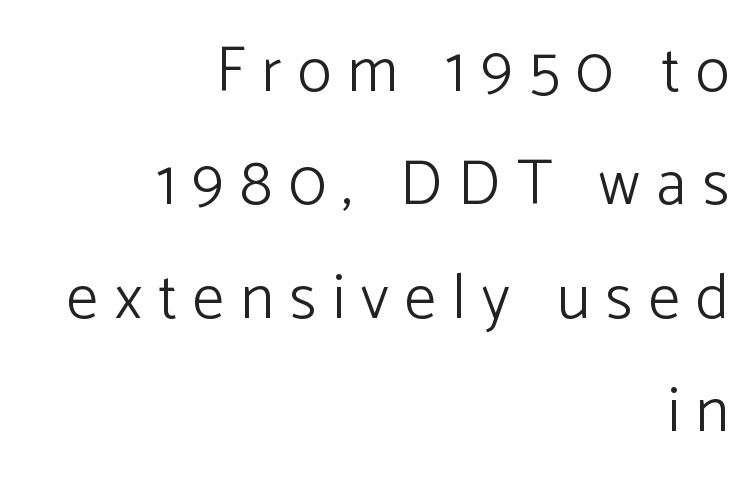
Here the designer chose a conventional face with non-uniform glyph widths. Leftover space on each line is placed entirely before the opening word. Note: no serifs on the glyphs. A clean baseline with only descenders dipping below it.
